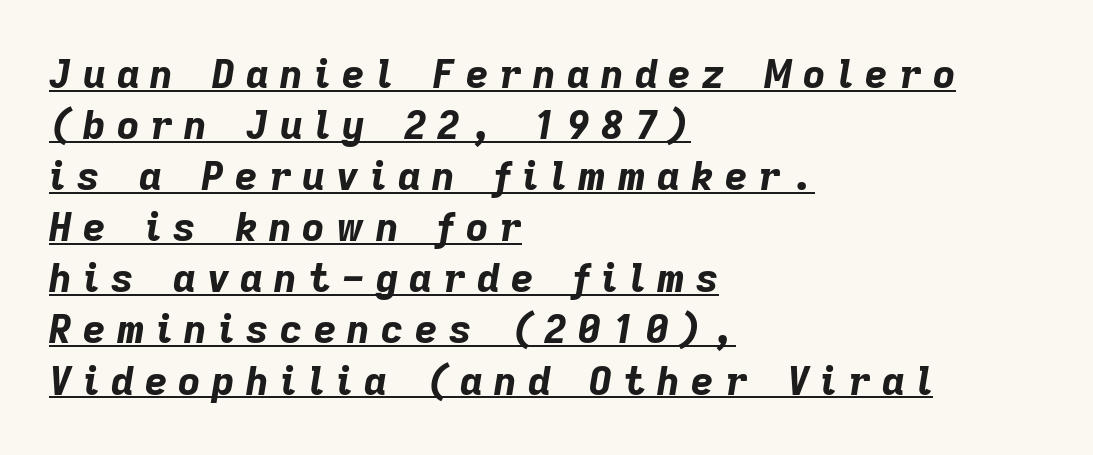
The image shows 39 px bold type, italic (leaning right); set left-aligned, normal line spacing (1.31x), unusually wide letter spacing (+0.29 em), underlined; low stroke contrast and a medium x-height.
